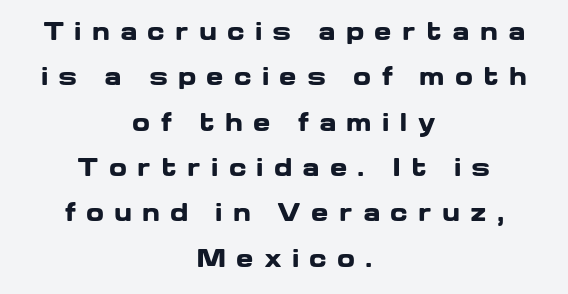
Q: Is the text bold? A: Yes.
Q: Is the text italic (slanted)? A: No, it is upright.
Q: Is the text underlined? A: No.
Q: How is the paragraph aligned? A: Centered.
Q: Is the spacing between letters normal or unusually wide? A: Unusually wide.
Q: Is the spacing between lines tight, normal or loose? A: Loose.
